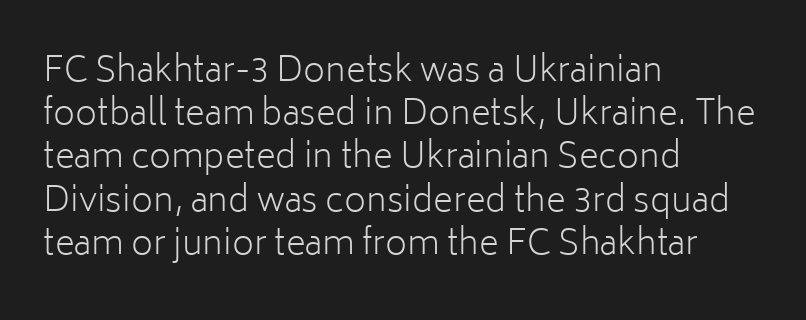
The image shows 34 px light sans-serif type, upright; set left-aligned, normal line spacing (1.27x), normal letter spacing, not underlined; low stroke contrast and a medium x-height.
